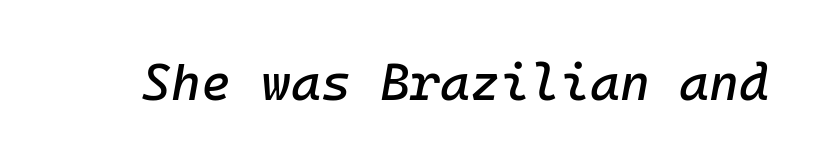
Nobody touched the tracking dial on this one. Plain, unruled lines of type. Observe the lean: these are italic letterforms. The passage shown is typed in a monospace face where columns stay perfectly aligned.
